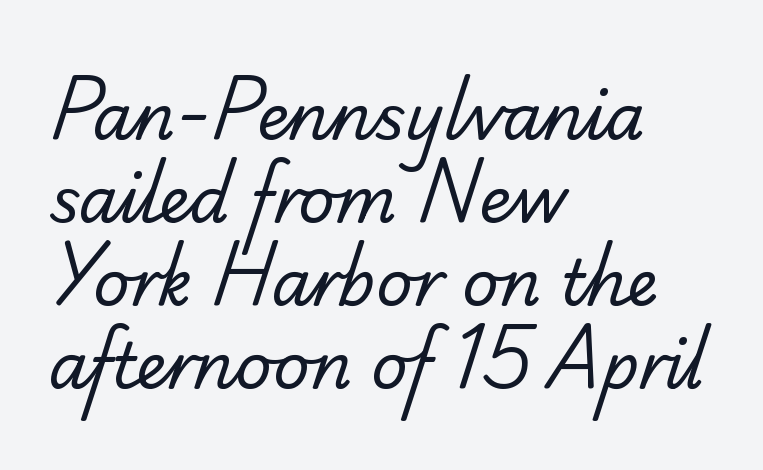
Anything drawn beneath the words? Only blank space. Compared with typical paragraphs, the rows here are spaced about the same. Unbolded letterforms with no extra heft. Proportional: the letters do not fall into vertical columns. A typesetter would label this face a serif.
